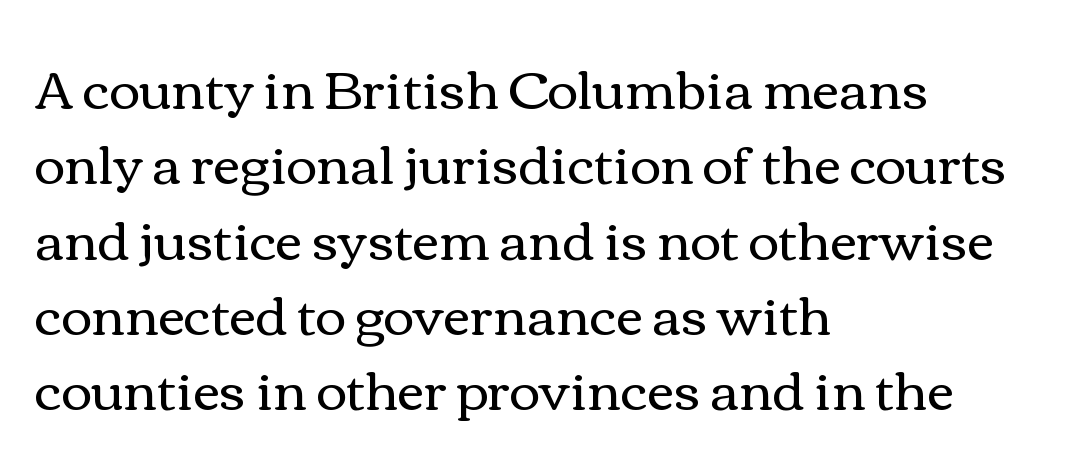
The image shows 53 px regular-weight, wide type, upright; set left-aligned, normal line spacing (1.42x), normal letter spacing, not underlined; a medium x-height.
